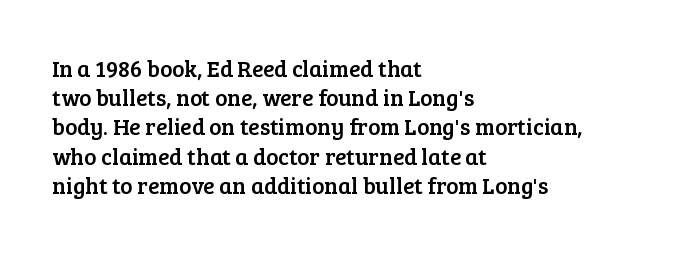
{"italic": "no", "underline": "no", "align": "left", "line_spacing": "normal", "line_spacing_ratio": 1.27, "letter_spacing": "normal", "letter_spacing_em": 0.0, "glyph_px": 23}
